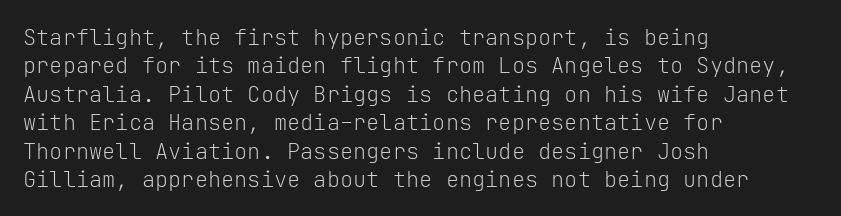
Q: Is the text bold? A: No.
Q: Is the text italic (slanted)? A: No, it is upright.
Q: Is the text underlined? A: No.
Q: How is the paragraph aligned? A: Left-aligned.
Q: Is the spacing between letters normal or unusually wide? A: Normal.
Q: Is the spacing between lines tight, normal or loose? A: Normal.
